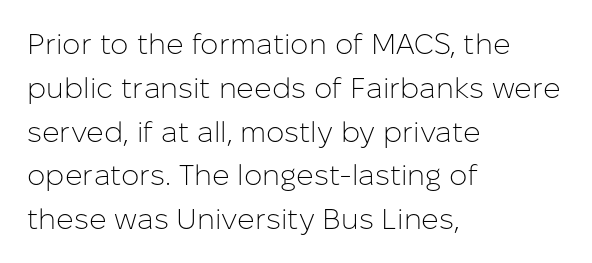
{"serif": "no", "italic": "no", "bold": "no", "weight": "light", "width": "normal", "stroke_contrast": "low", "x_height": "medium", "monospaced": "no", "underline": "no", "align": "left", "line_spacing": "normal", "line_spacing_ratio": 1.51, "letter_spacing": "normal", "letter_spacing_em": 0.0, "glyph_px": 29}
